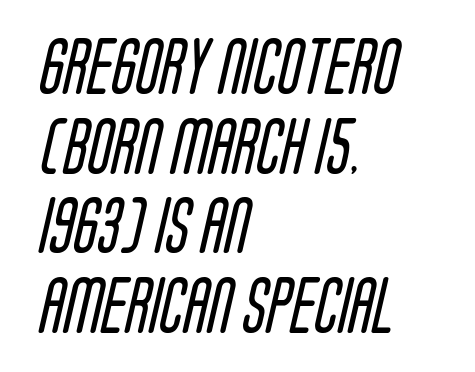
The image shows 56 px regular-weight, condensed sans-serif type; set left-aligned, normal line spacing (1.42x), normal letter spacing, not underlined; low stroke contrast and a large x-height.
